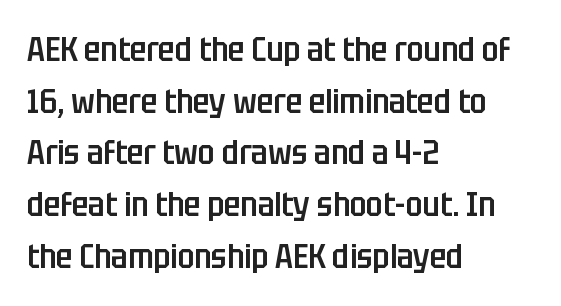
The axis of the letterforms is exactly vertical. Successive baselines arrive at the customary interval. The font is running at a semibold setting, under full bold. Nothing unusual about the tracking: characters are spaced as the font intends.
